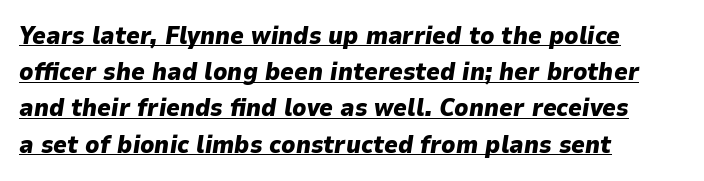
Q: Is the text bold? A: Yes.
Q: Is the text italic (slanted)? A: Yes, it leans right by about 9 degrees.
Q: Is the text underlined? A: Yes.
Q: How is the paragraph aligned? A: Left-aligned.
Q: Is the spacing between letters normal or unusually wide? A: Normal.
Q: Is the spacing between lines tight, normal or loose? A: Normal.
